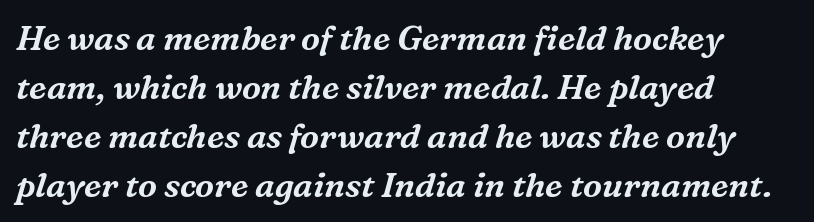
Q: Is the text italic (slanted)? A: Yes, it leans right by about 16 degrees.
Q: Is the typeface a serif or a sans-serif typeface? A: Serif.
Q: Is the text underlined? A: No.
Q: How is the paragraph aligned? A: Left-aligned.
Q: Is the spacing between letters normal or unusually wide? A: Normal.
Q: Is the spacing between lines tight, normal or loose? A: Normal.
Q: Width (condensed, normal, or wide)? A: Normal.
Q: Stroke contrast? A: Medium.
Q: x-height? A: Medium.
Q: Monospaced? A: No.
